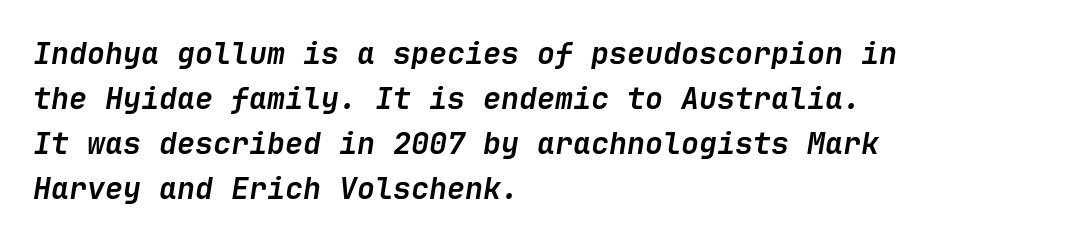
Q: Is the text bold? A: Yes.
Q: Is the text italic (slanted)? A: Yes, it leans right by about 9 degrees.
Q: Is the text underlined? A: No.
Q: How is the paragraph aligned? A: Left-aligned.
Q: Is the spacing between letters normal or unusually wide? A: Normal.
Q: Is the spacing between lines tight, normal or loose? A: Normal.
Q: Width (condensed, normal, or wide)? A: Normal.
Q: Stroke contrast? A: Low.
Q: x-height? A: Medium.
